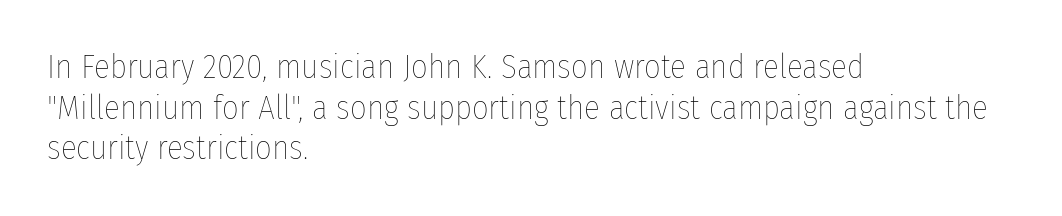
Q: Is the text bold? A: No.
Q: Is the text italic (slanted)? A: No, it is upright.
Q: Is the text underlined? A: No.
Q: How is the paragraph aligned? A: Left-aligned.
Q: Is the spacing between letters normal or unusually wide? A: Normal.
Q: Width (condensed, normal, or wide)? A: Condensed.
Q: Stroke contrast? A: Low.
Q: x-height? A: Medium.
Q: Monospaced? A: No.
